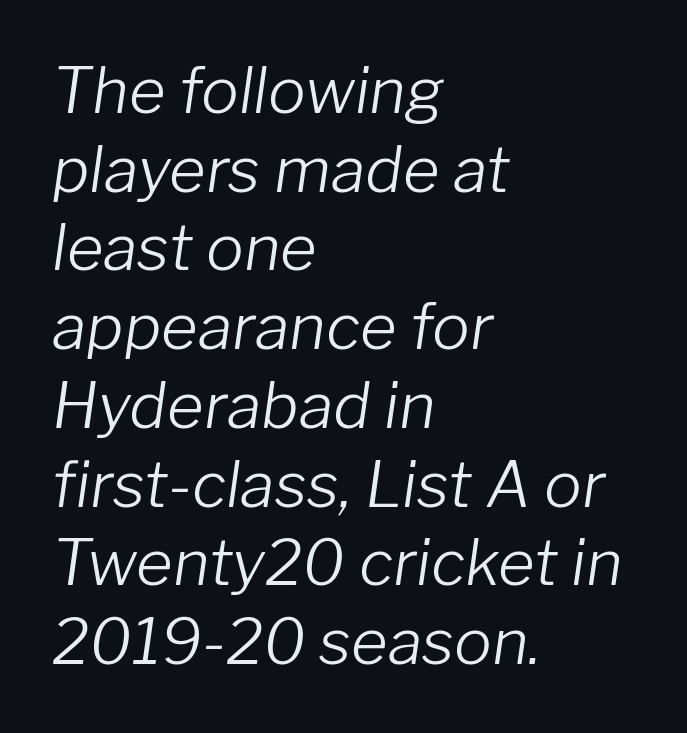
The image shows 63 px light type, italic (leaning right); set left-aligned, normal line spacing (1.25x), normal letter spacing, not underlined; low stroke contrast and a medium x-height.
